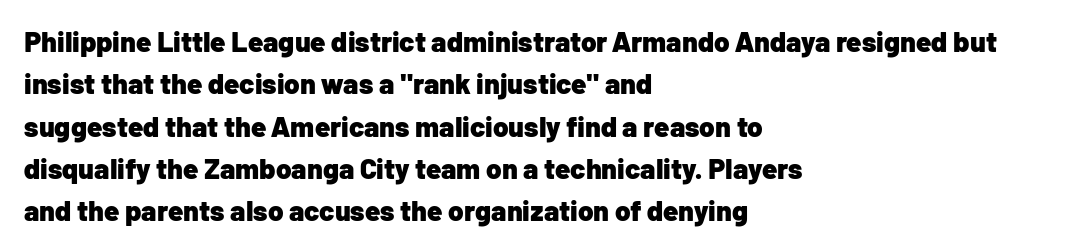
{"serif": "no", "italic": "no", "bold": "yes", "weight": "heavy", "width": "normal", "stroke_contrast": "low", "x_height": "medium", "monospaced": "no", "underline": "no", "align": "left", "line_spacing": "normal", "line_spacing_ratio": 1.51, "letter_spacing": "normal", "letter_spacing_em": 0.0, "glyph_px": 28}
